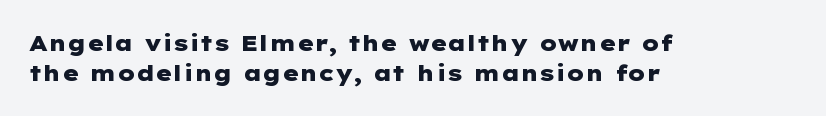
{"italic": "no", "bold": "yes", "underline": "no", "align": "left", "line_spacing": "normal", "line_spacing_ratio": 1.35, "letter_spacing": "normal", "letter_spacing_em": 0.0, "glyph_px": 22}
